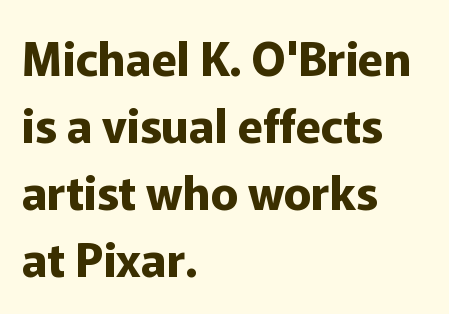
You can tell it's not italic because the verticals are truly vertical. The line-height multiplier appears to be the usual default. The rendering uses natural spacing where letterforms have individual widths. This rendering employs a face without finishing strokes, i.e., a sans-serif. Each glyph is drawn with heavy, bold strokes. Descender tails drop into unmarked territory.
